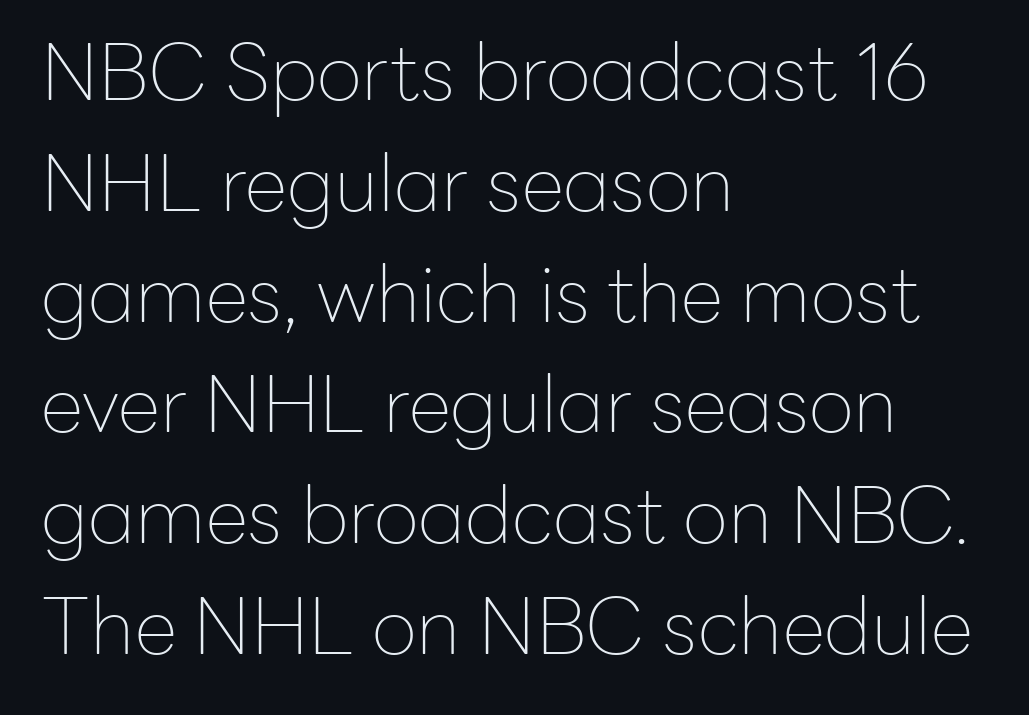
Q: Is the text bold? A: No.
Q: Is the text italic (slanted)? A: No, it is upright.
Q: Is the typeface a serif or a sans-serif typeface? A: Sans-serif.
Q: Is the text underlined? A: No.
Q: How is the paragraph aligned? A: Left-aligned.
Q: Is the spacing between letters normal or unusually wide? A: Normal.
Q: Is the spacing between lines tight, normal or loose? A: Normal.
Q: Width (condensed, normal, or wide)? A: Normal.
Q: Stroke contrast? A: Low.
Q: x-height? A: Medium.
Q: Monospaced? A: No.
